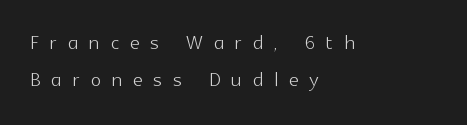
The image shows 27 px text type, upright; set left-aligned, normal line spacing (1.36x), unusually wide letter spacing (+0.41 em), not underlined.
